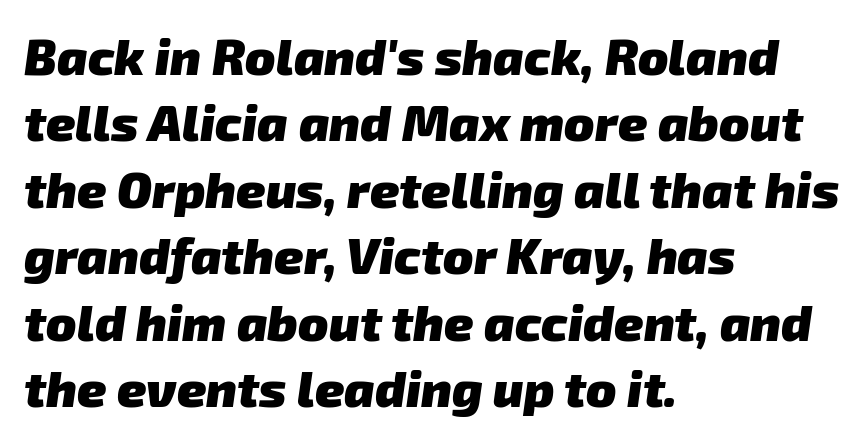
Q: Is the text bold? A: Yes.
Q: Is the typeface a serif or a sans-serif typeface? A: Sans-serif.
Q: Is the text underlined? A: No.
Q: How is the paragraph aligned? A: Left-aligned.
Q: Is the spacing between letters normal or unusually wide? A: Normal.
Q: Is the spacing between lines tight, normal or loose? A: Normal.
Q: Width (condensed, normal, or wide)? A: Normal.
Q: Stroke contrast? A: Low.
Q: x-height? A: Medium.
Q: Monospaced? A: No.
